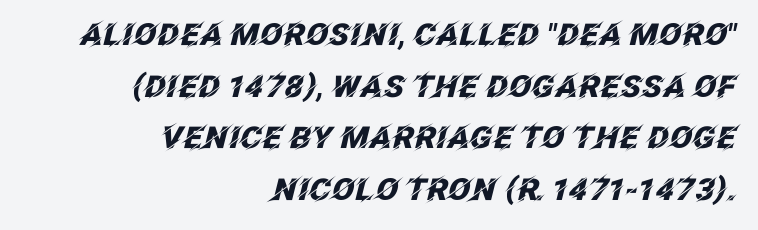
{"italic": "yes", "lean": "right", "slant_degrees": 12, "bold": "yes", "weight": "heavy", "width": "normal", "stroke_contrast": "low", "x_height": "large", "monospaced": "no", "underline": "no", "align": "right", "line_spacing_ratio": 1.72, "letter_spacing": "normal", "letter_spacing_em": 0.0, "glyph_px": 30}
